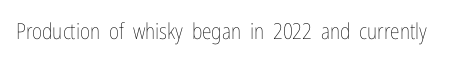
{"italic": "no", "bold": "no", "underline": "no", "letter_spacing": "normal", "letter_spacing_em": 0.0, "glyph_px": 22}
